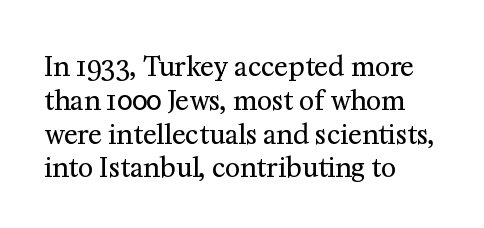
Descenders are the only things crossing below the line. Vertical strokes here are truly vertical. Compared with typical paragraphs, the rows here are spaced about the same. The setting favours the left margin, as ordinary paragraphs usually do.
